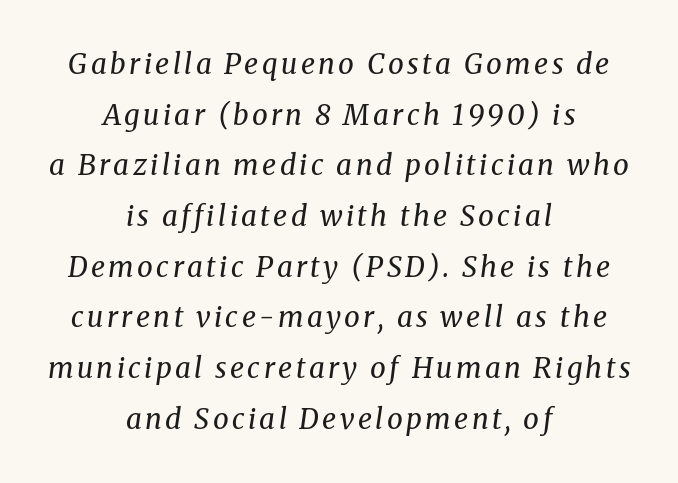
{"serif": "yes", "italic": "yes", "lean": "right", "slant_degrees": 8, "bold": "no", "weight": "regular", "width": "normal", "stroke_contrast": "medium", "x_height": "medium", "monospaced": "no", "underline": "no", "align": "center", "line_spacing_ratio": 1.81, "glyph_px": 28}
